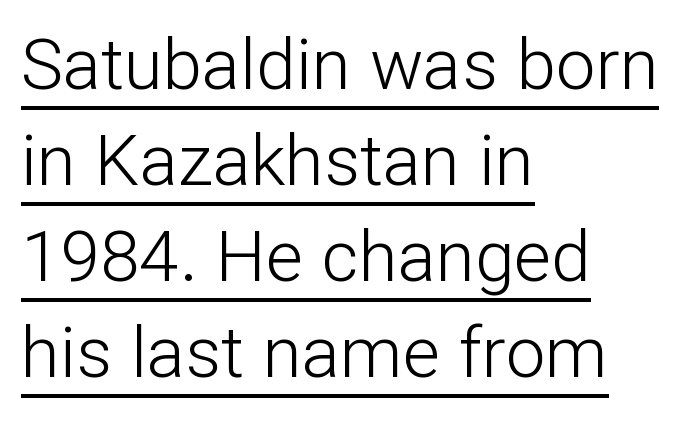
The image shows 71 px light sans-serif type, upright; set left-aligned, normal line spacing (1.35x), normal letter spacing, underlined; low stroke contrast and a medium x-height.
